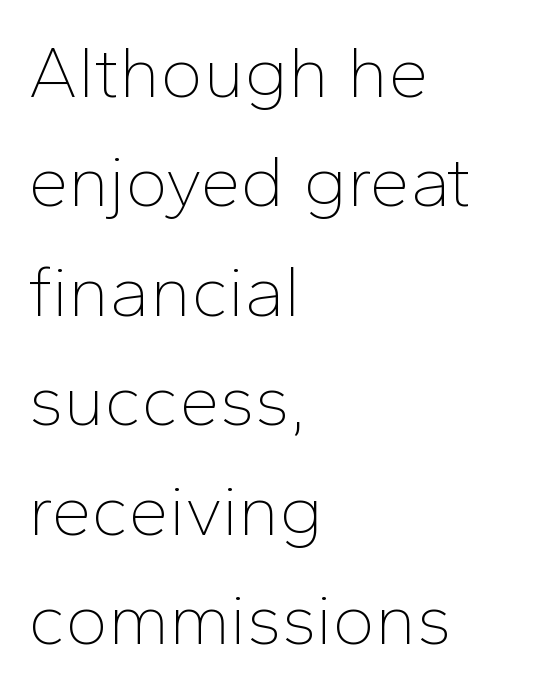
Q: Is the text bold? A: No.
Q: Is the text italic (slanted)? A: No, it is upright.
Q: Is the typeface a serif or a sans-serif typeface? A: Sans-serif.
Q: Is the text underlined? A: No.
Q: How is the paragraph aligned? A: Left-aligned.
Q: Is the spacing between letters normal or unusually wide? A: Normal.
Q: Is the spacing between lines tight, normal or loose? A: Normal.
Q: Width (condensed, normal, or wide)? A: Normal.
Q: Stroke contrast? A: Low.
Q: x-height? A: Medium.
Q: Monospaced? A: No.
